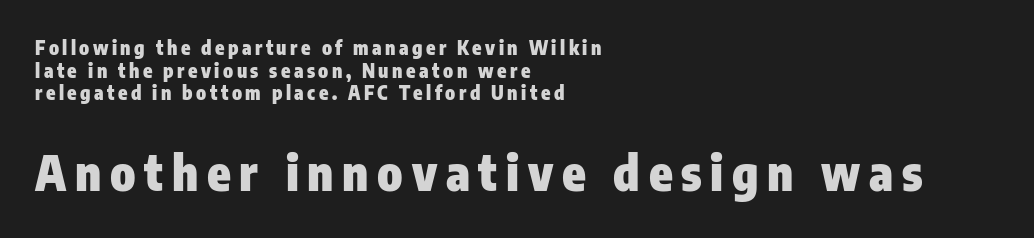
The image shows 48 px heavy, condensed sans-serif type, upright; set left-aligned, line spacing 1.19x, not underlined; the second (bottom) block is 2.53x larger; low stroke contrast and a medium x-height.
